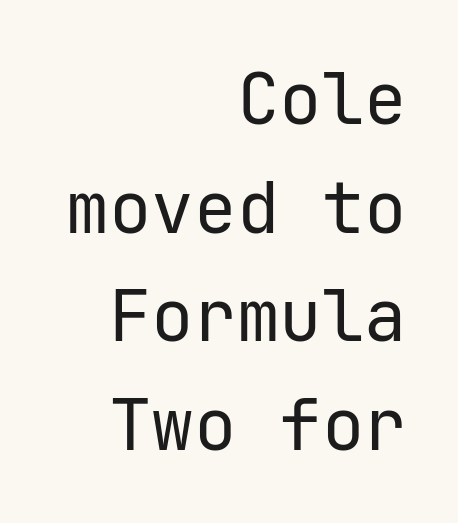
{"serif": "no", "italic": "no", "bold": "no", "weight": "regular", "width": "normal", "stroke_contrast": "low", "x_height": "medium", "underline": "no", "align": "right", "line_spacing": "normal", "line_spacing_ratio": 1.53, "letter_spacing": "normal", "letter_spacing_em": 0.0, "glyph_px": 71}
